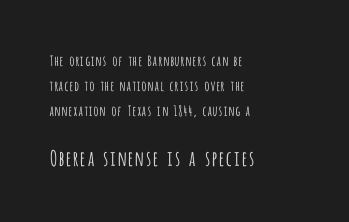
On a weight scale, this lands at 450 or below. Which margin do the lines hug? The left one — the right edge is uneven. Look at the tracking — it's just the regular setting, nothing added. The specimen reads as upright at a glance. Descender tails drop into unmarked territory.
